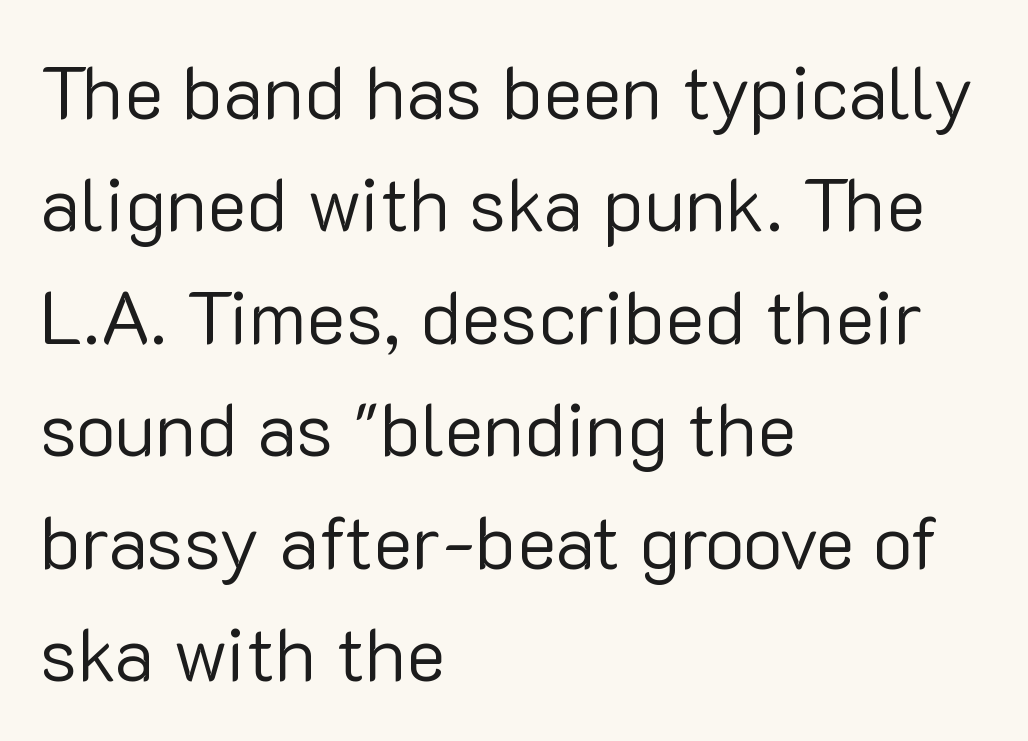
Grotesque or geometric, the face here clearly has no serifs. Vertically, the passage feels balanced, rows spaced as you'd expect. Each letter keeps its own natural width here, so spacing adapts to shape. Layout note: lines flush left. The letterforms sit shoulder to shoulder at normal distance. Glance below the letters and you will spot only blank space.
